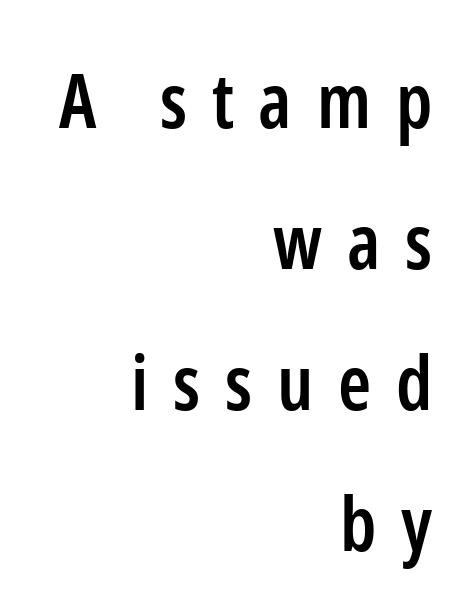
{"serif": "no", "italic": "no", "bold": "semi", "weight": "semibold", "width": "condensed", "stroke_contrast": "low", "x_height": "medium", "monospaced": "no", "underline": "no", "align": "right", "line_spacing_ratio": 1.88, "letter_spacing": "wide", "letter_spacing_em": 0.33, "glyph_px": 75}
